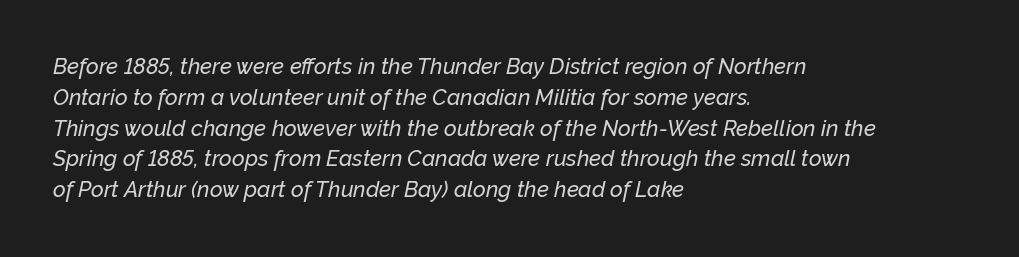
The space directly below the letters is spotless. The rendering uses a moderate line-height, typical for paragraphs. Notice how the stems are inclined rather than vertical — that's the hallmark of italics. Caption: multi-line text, flush left, ragged right. Students, note that the glyphs here touch the page at normal intervals.
